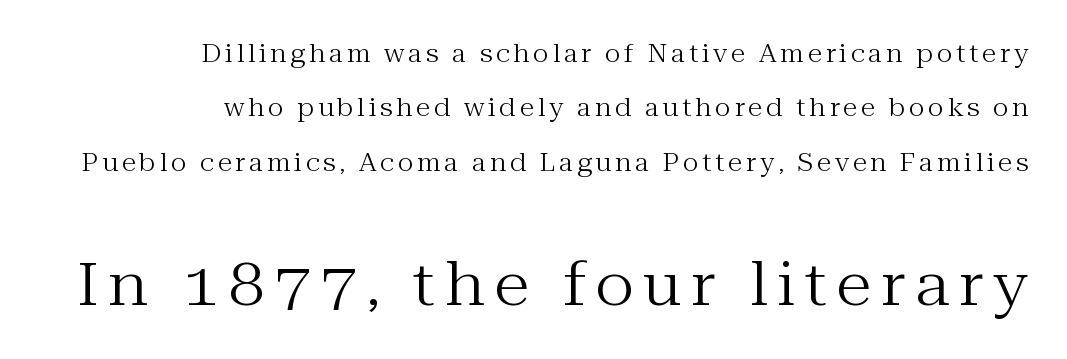
Q: Is the text bold? A: No.
Q: Is the text italic (slanted)? A: No, it is upright.
Q: Is the typeface a serif or a sans-serif typeface? A: Serif.
Q: Is the text underlined? A: No.
Q: How is the paragraph aligned? A: Right-aligned.
Q: Is the spacing between lines tight, normal or loose? A: Loose.
Q: Which block of text is set in a larger size, the first (top) or the second (bottom)? A: The second (bottom) one.
Q: Width (condensed, normal, or wide)? A: Normal.
Q: Stroke contrast? A: Medium.
Q: x-height? A: Medium.
Q: Monospaced? A: No.
